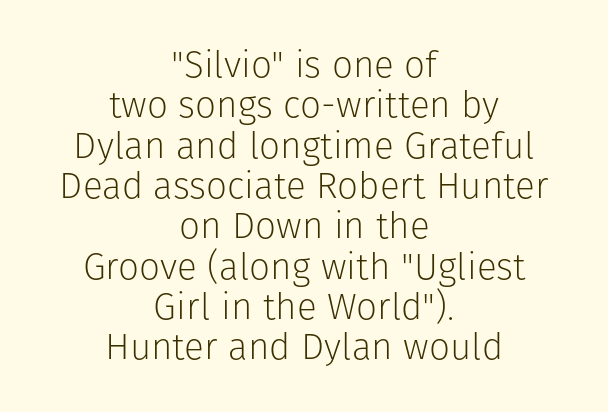
{"serif": "no", "italic": "no", "bold": "no", "weight": "light", "width": "normal", "stroke_contrast": "low", "x_height": "medium", "monospaced": "no", "underline": "no", "align": "center", "line_spacing": "tight", "line_spacing_ratio": 1.09, "letter_spacing": "normal", "letter_spacing_em": 0.0, "glyph_px": 37}
